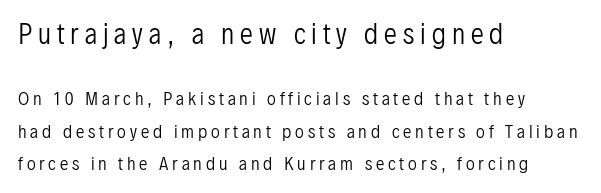
{"italic": "no", "bold": "no", "underline": "no", "align": "left", "line_spacing": "loose", "line_spacing_ratio": 1.91, "letter_spacing": "wide", "letter_spacing_em": 0.23, "larger_block": "first", "size_ratio": 1.53, "glyph_px": 26}
